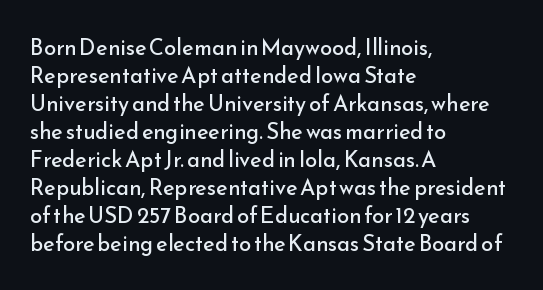
Q: Is the text bold? A: No.
Q: Is the text italic (slanted)? A: No, it is upright.
Q: Is the text underlined? A: No.
Q: How is the paragraph aligned? A: Left-aligned.
Q: Is the spacing between letters normal or unusually wide? A: Normal.
Q: Is the spacing between lines tight, normal or loose? A: Normal.
